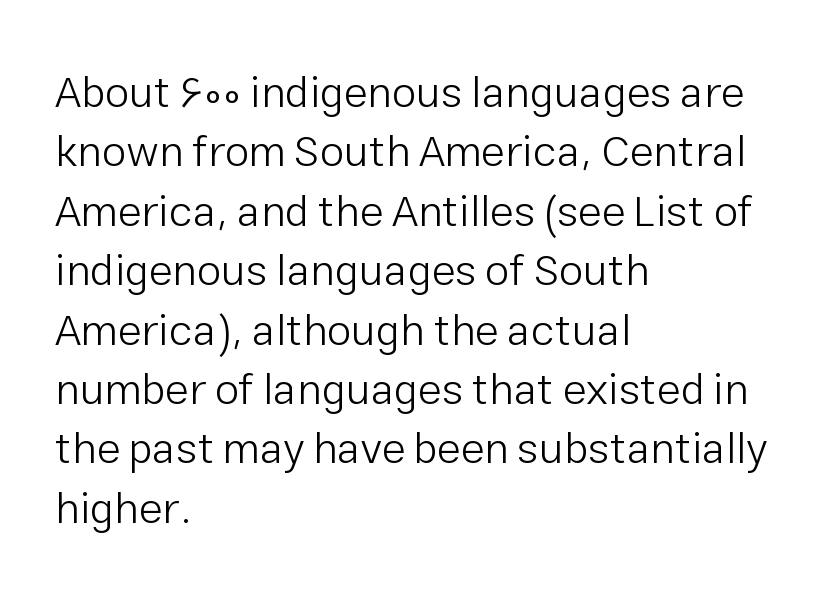
Q: Is the text bold? A: No.
Q: Is the text italic (slanted)? A: No, it is upright.
Q: Is the typeface a serif or a sans-serif typeface? A: Sans-serif.
Q: Is the text underlined? A: No.
Q: How is the paragraph aligned? A: Left-aligned.
Q: Is the spacing between letters normal or unusually wide? A: Normal.
Q: Is the spacing between lines tight, normal or loose? A: Normal.
Q: Width (condensed, normal, or wide)? A: Normal.
Q: Stroke contrast? A: Low.
Q: x-height? A: Medium.
Q: Monospaced? A: No.
